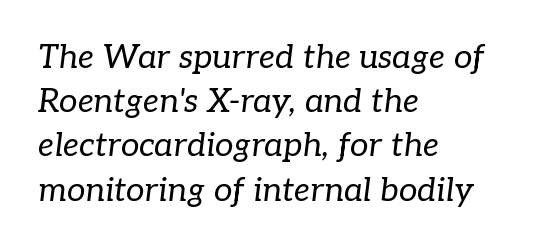
Q: Is the text bold? A: No.
Q: Is the text italic (slanted)? A: Yes, it leans right by about 7 degrees.
Q: Is the typeface a serif or a sans-serif typeface? A: Serif.
Q: Is the text underlined? A: No.
Q: How is the paragraph aligned? A: Left-aligned.
Q: Is the spacing between letters normal or unusually wide? A: Normal.
Q: Is the spacing between lines tight, normal or loose? A: Normal.
Q: Width (condensed, normal, or wide)? A: Normal.
Q: Stroke contrast? A: Low.
Q: x-height? A: Medium.
Q: Monospaced? A: No.
